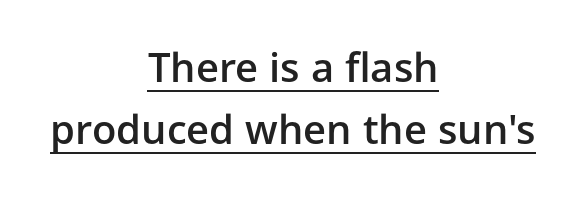
A centered setting, common on invitations and titles, is used for this passage. Typographic density is moderately raised because the face is semibold. Is this a fixed-width face? No — the glyphs have proportional, varying widths. Is there much room between lines? A standard amount, neither cramped nor airy.
